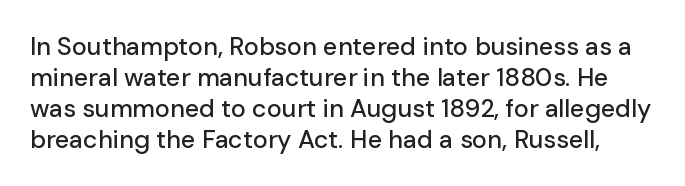
The image shows 25 px text type, upright; set line spacing 1.24x, normal letter spacing, not underlined.
